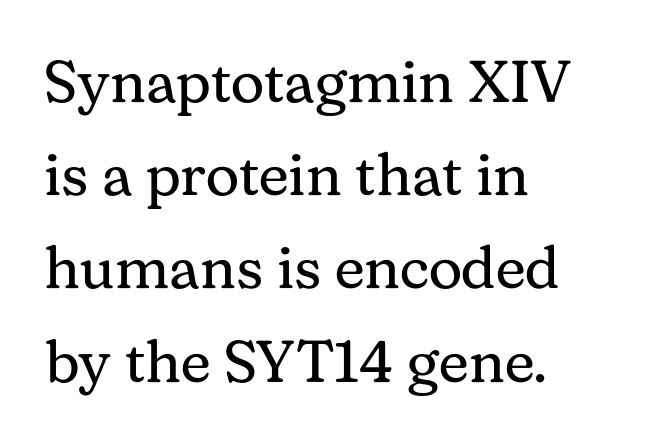
The font is comparable to plain body text, perhaps lighter. Typographically, this falls in the serif category. A typesetter would call this leading conventional body-copy spacing. Horizontally, the lines are justified to the leading edge only. These lines are rendered in a variable-pitch font.
